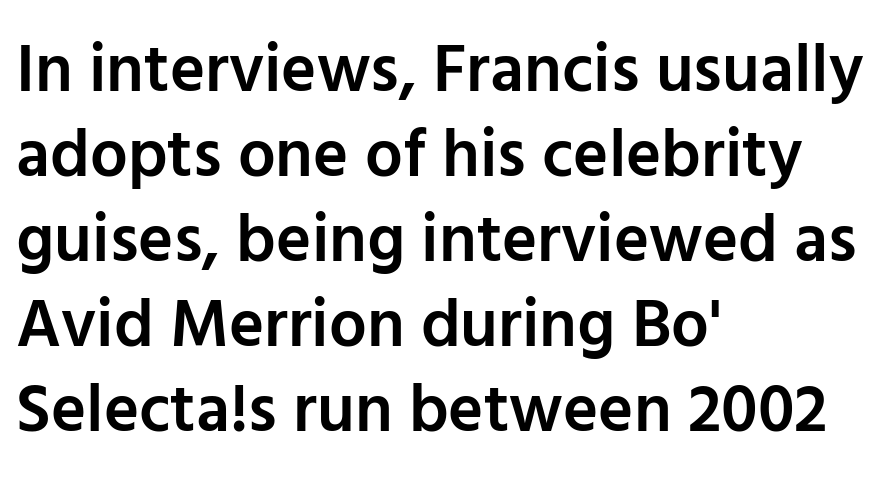
Q: Is the text bold? A: Semi-bold.
Q: Is the text italic (slanted)? A: No, it is upright.
Q: Is the typeface a serif or a sans-serif typeface? A: Sans-serif.
Q: Is the text underlined? A: No.
Q: How is the paragraph aligned? A: Left-aligned.
Q: Is the spacing between letters normal or unusually wide? A: Normal.
Q: Is the spacing between lines tight, normal or loose? A: Normal.
Q: Width (condensed, normal, or wide)? A: Normal.
Q: Stroke contrast? A: Low.
Q: x-height? A: Medium.
Q: Monospaced? A: No.
